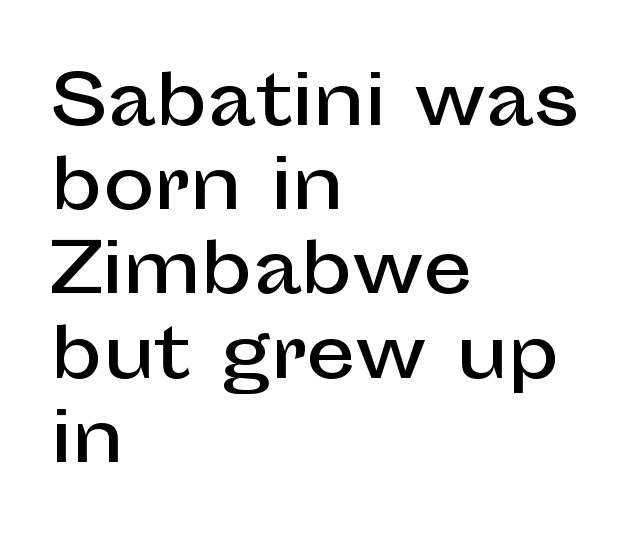
Q: Is the text italic (slanted)? A: No, it is upright.
Q: Is the typeface a serif or a sans-serif typeface? A: Sans-serif.
Q: Is the text underlined? A: No.
Q: How is the paragraph aligned? A: Left-aligned.
Q: Is the spacing between letters normal or unusually wide? A: Normal.
Q: Width (condensed, normal, or wide)? A: Normal.
Q: Stroke contrast? A: Low.
Q: x-height? A: Medium.
Q: Monospaced? A: No.
